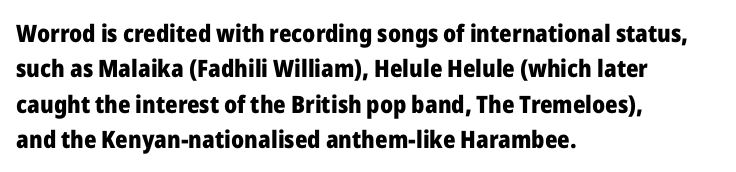
{"italic": "no", "bold": "yes", "underline": "no", "align": "left", "line_spacing": "normal", "line_spacing_ratio": 1.47, "letter_spacing": "normal", "letter_spacing_em": 0.0, "glyph_px": 24}
